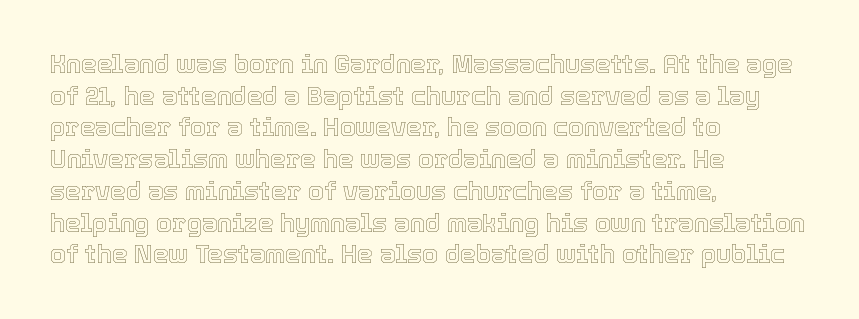
{"italic": "no", "underline": "no", "align": "left", "line_spacing": "normal", "line_spacing_ratio": 1.27, "letter_spacing": "normal", "letter_spacing_em": 0.0, "glyph_px": 25}
